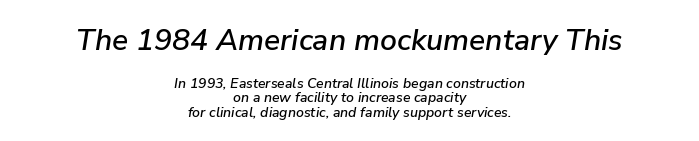
The image shows 30 px text type, italic (leaning right); set centered, tight line spacing (1.01x), normal letter spacing, not underlined; the first (top) block is 2.14x larger; low stroke contrast and a medium x-height.
